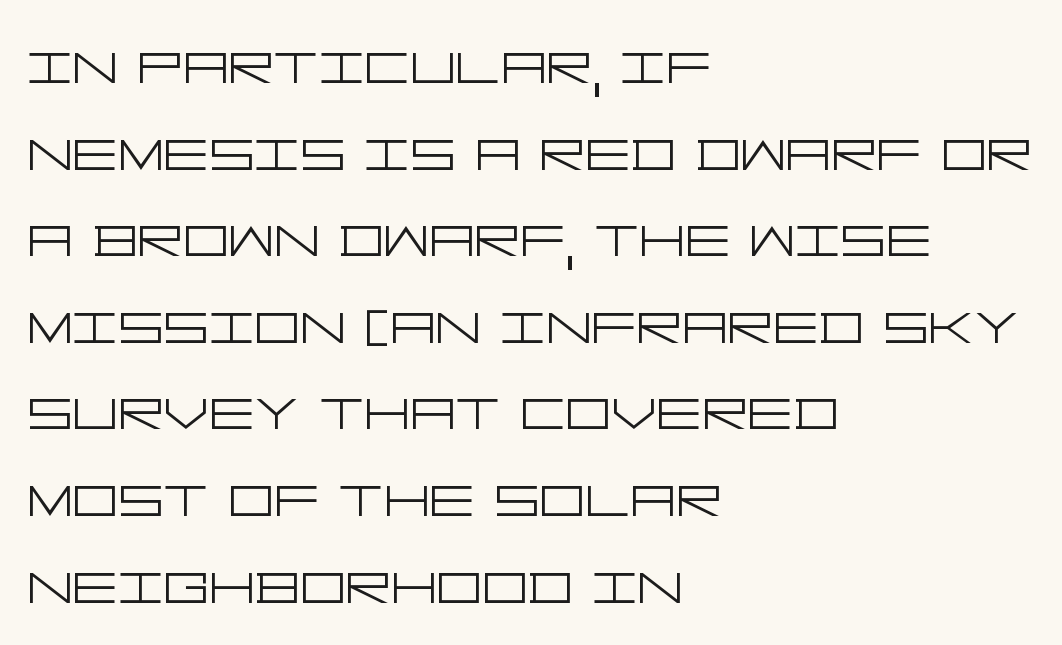
{"serif": "no", "italic": "no", "bold": "no", "weight": "light", "width": "wide", "stroke_contrast": "low", "x_height": "large", "underline": "no", "align": "left", "line_spacing_ratio": 1.22, "letter_spacing": "normal", "letter_spacing_em": 0.0, "glyph_px": 71}
